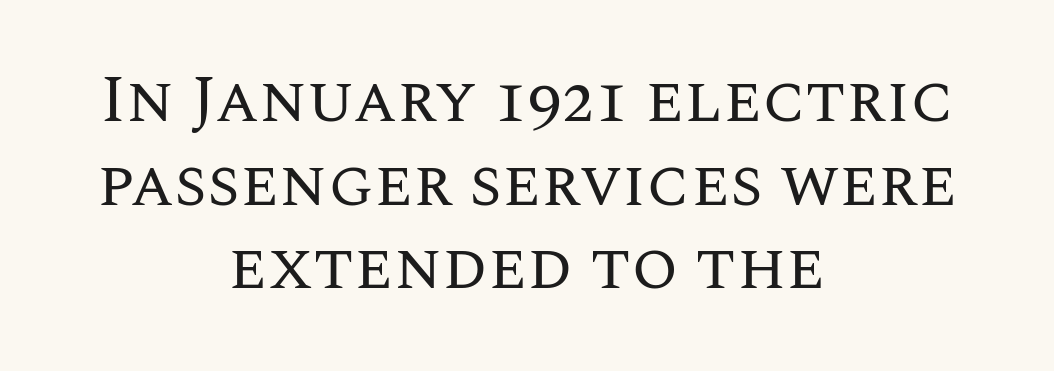
The image shows 67 px regular-weight type, upright; set centered, normal line spacing (1.25x), normal letter spacing, not underlined; medium stroke contrast and a large x-height.
